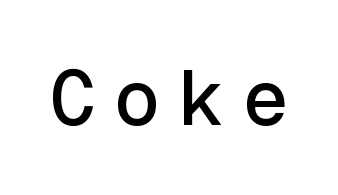
Characters remain perfectly vertical along every line. These lines are rendered in a fixed-pitch font. To sum up the face: it is a sans, with no serifs. Unmarked baselines from the first word to the last. The letterforms stand isolated, each surrounded by extra space.
